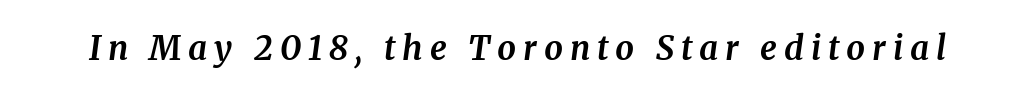
{"serif": "yes", "italic": "yes", "lean": "right", "slant_degrees": 8, "bold": "yes", "weight": "bold", "width": "normal", "stroke_contrast": "medium", "x_height": "medium", "monospaced": "no", "underline": "no", "letter_spacing": "wide", "letter_spacing_em": 0.21, "glyph_px": 33}
